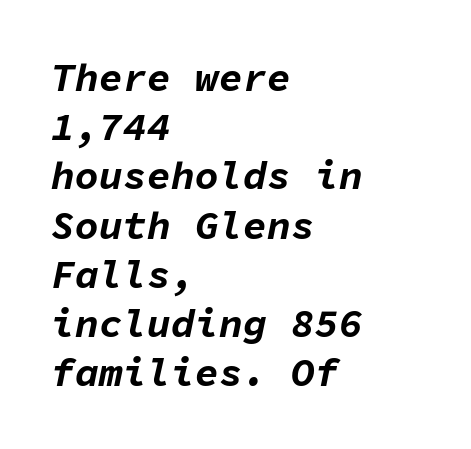
{"italic": "yes", "lean": "right", "slant_degrees": 11, "bold": "yes", "weight": "bold", "width": "normal", "stroke_contrast": "low", "x_height": "medium", "monospaced": "yes", "underline": "no", "align": "left", "line_spacing_ratio": 1.23, "letter_spacing": "normal", "letter_spacing_em": 0.0, "glyph_px": 40}
